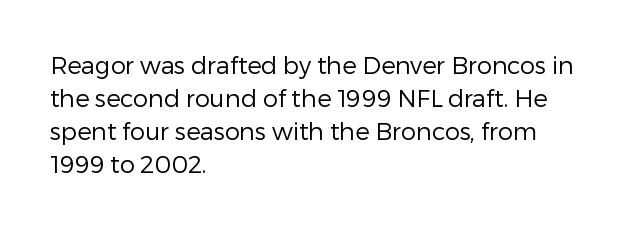
These lines stack with their left ends in a neat column. Letters rest on an invisible, unmarked baseline. The lines sit at an ordinary, default distance from one another. The type sits square on the baseline with zero lean. No letter is thick-stroked: the sample isn't bold. Default kerning and tracking; the words read as compact shapes.
